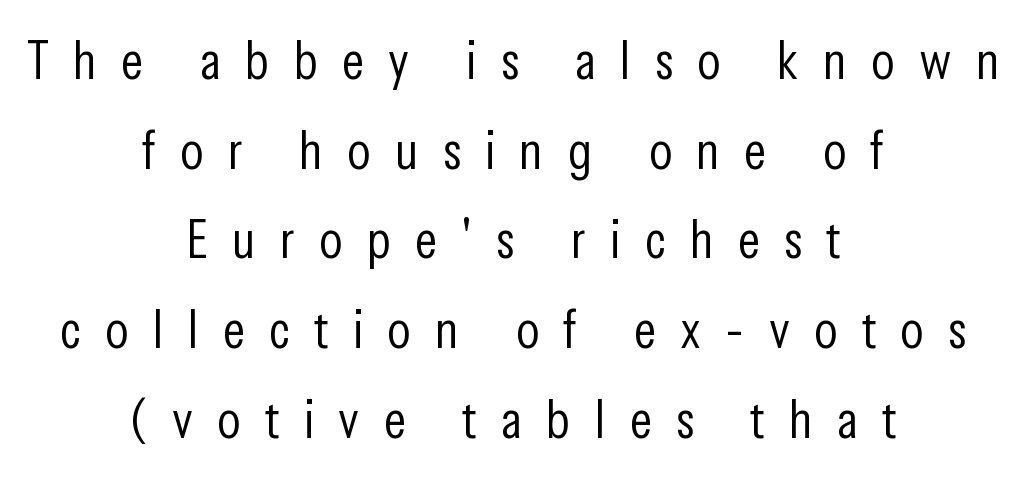
Q: Is the text bold? A: No.
Q: Is the text italic (slanted)? A: No, it is upright.
Q: Is the typeface a serif or a sans-serif typeface? A: Sans-serif.
Q: Is the text underlined? A: No.
Q: How is the paragraph aligned? A: Centered.
Q: Is the spacing between letters normal or unusually wide? A: Unusually wide.
Q: Is the spacing between lines tight, normal or loose? A: Normal.
Q: Width (condensed, normal, or wide)? A: Condensed.
Q: Stroke contrast? A: Low.
Q: x-height? A: Medium.
Q: Monospaced? A: No.
